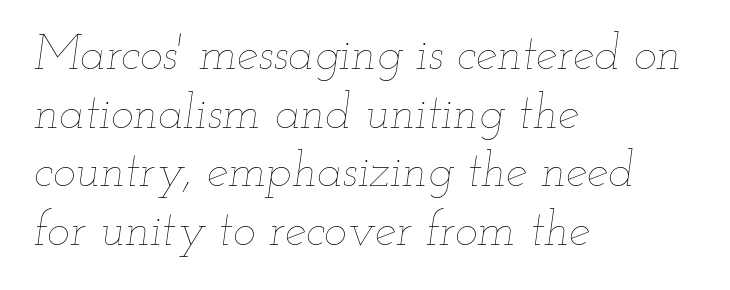
Beneath every word, the page is bare. The text carries the slant typical of an italic or oblique font. No heavy texture on the line: the type isn't bold. The gaps between neighbouring characters are ordinary and unremarkable. The rendering anchors every line to the left-hand side.
